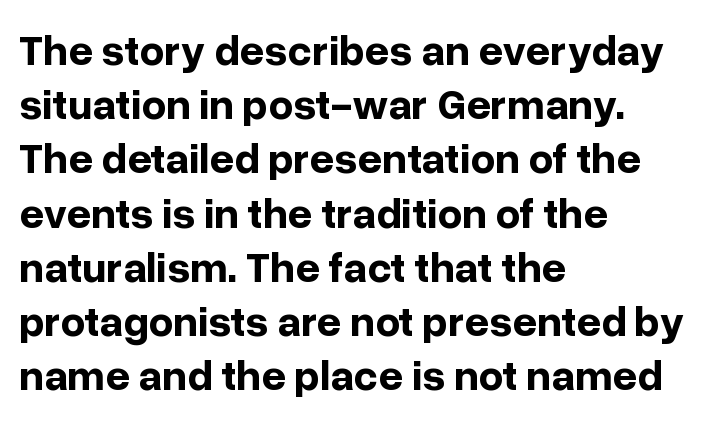
{"serif": "no", "italic": "no", "bold": "yes", "weight": "bold", "width": "normal", "stroke_contrast": "low", "x_height": "medium", "monospaced": "no", "underline": "no", "align": "left", "line_spacing": "normal", "line_spacing_ratio": 1.26, "letter_spacing": "normal", "letter_spacing_em": 0.0, "glyph_px": 43}
